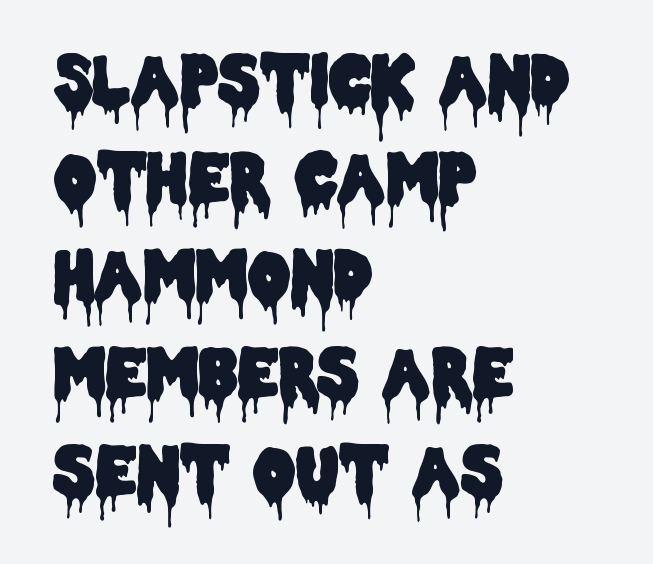
Q: Is the text italic (slanted)? A: No, it is upright.
Q: Is the typeface a serif or a sans-serif typeface? A: Sans-serif.
Q: Is the text underlined? A: No.
Q: How is the paragraph aligned? A: Left-aligned.
Q: Is the spacing between letters normal or unusually wide? A: Normal.
Q: Is the spacing between lines tight, normal or loose? A: Normal.
Q: Width (condensed, normal, or wide)? A: Condensed.
Q: Stroke contrast? A: Low.
Q: x-height? A: Large.
Q: Monospaced? A: No.
